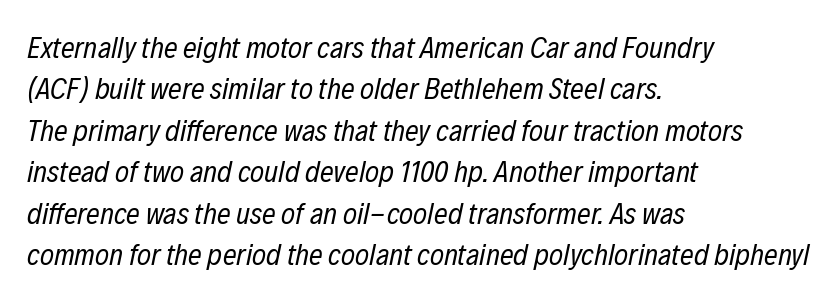
{"italic": "yes", "lean": "right", "slant_degrees": 12, "bold": "no", "weight": "regular", "width": "condensed", "stroke_contrast": "low", "x_height": "medium", "monospaced": "no", "underline": "no", "align": "left", "line_spacing": "normal", "line_spacing_ratio": 1.38, "letter_spacing": "normal", "letter_spacing_em": 0.0, "glyph_px": 30}
